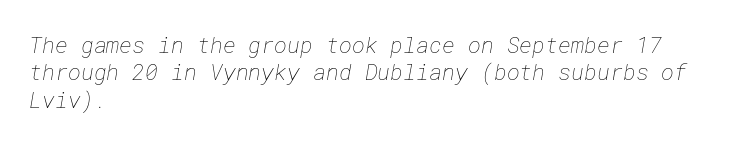
The image shows 22 px text type; set left-aligned, line spacing 1.24x, normal letter spacing, not underlined.
